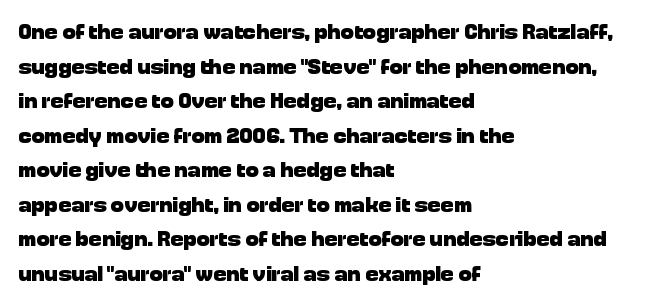
The image shows 22 px bold type, upright; set left-aligned, normal line spacing (1.57x), normal letter spacing, not underlined.
